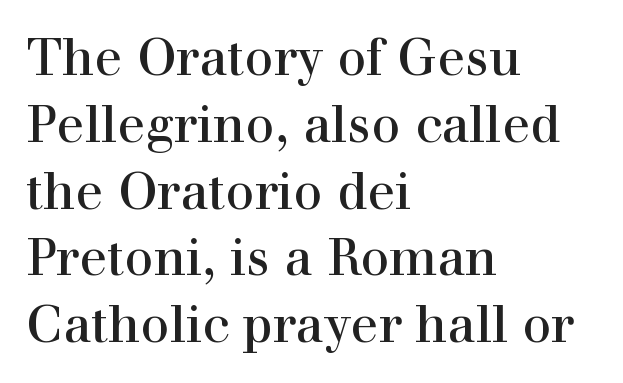
{"serif": "yes", "italic": "no", "bold": "no", "weight": "regular", "width": "normal", "stroke_contrast": "high", "x_height": "medium", "monospaced": "no", "underline": "no", "align": "left", "line_spacing": "normal", "line_spacing_ratio": 1.31, "letter_spacing": "normal", "letter_spacing_em": 0.0, "glyph_px": 51}
